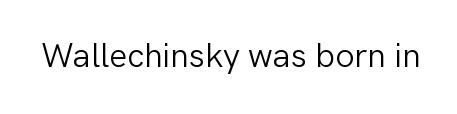
{"serif": "no", "italic": "no", "bold": "no", "weight": "light", "width": "normal", "stroke_contrast": "low", "x_height": "medium", "monospaced": "no", "underline": "no", "letter_spacing": "normal", "letter_spacing_em": 0.0, "glyph_px": 34}
